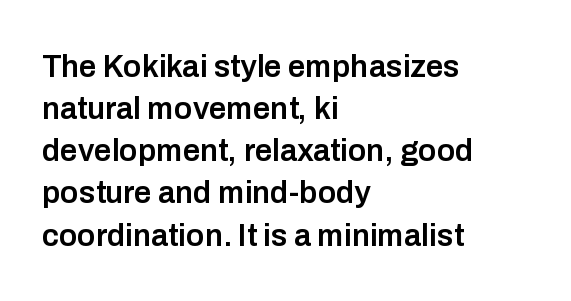
Leading: standard. The letters advance in unequal steps, a hallmark of proportional type. The sample has been set in demibold, a notch under bold. The font family rendered here belongs to the sans-serif group. Nope, not italic — everything's standing straight. Notice how the passage keeps a crisp vertical edge on the left only.
